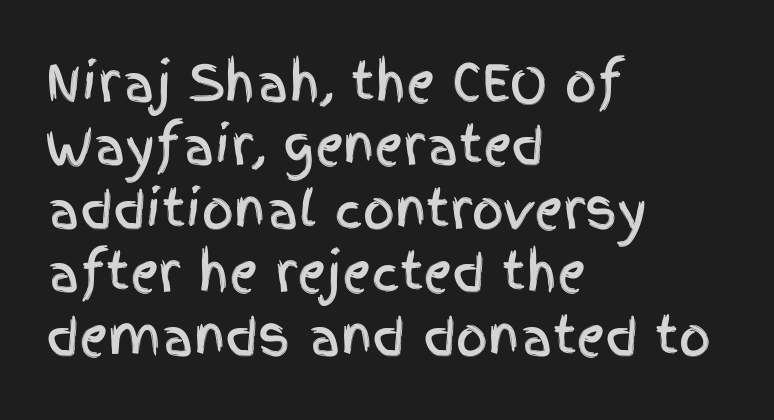
The image shows 50 px condensed sans-serif type, upright; set left-aligned, normal line spacing (1.27x), normal letter spacing, not underlined; a large x-height.
